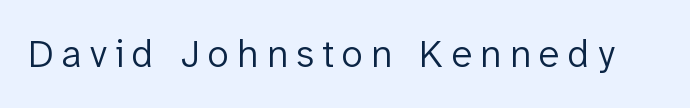
The image shows 39 px light sans-serif type, upright; set unusually wide letter spacing (+0.21 em), not underlined; low stroke contrast and a medium x-height.
